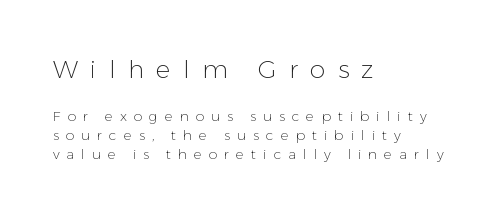
Top chunk: large. Bottom chunk: small. A roman cut, with each character standing at attention. Letters rest on an invisible, unmarked baseline. Reading down the column, the eye jumps a familiar distance to each next line. Inter-character spacing is expanded well beyond the font's built-in metrics.
